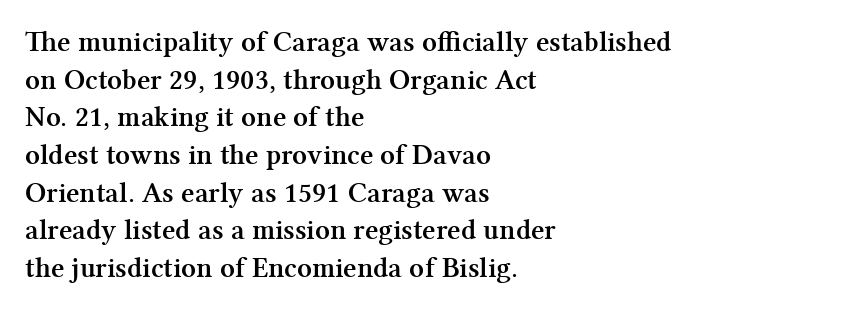
{"serif": "yes", "italic": "no", "bold": "yes", "weight": "semibold", "width": "normal", "stroke_contrast": "medium", "x_height": "medium", "monospaced": "no", "underline": "no", "align": "left", "line_spacing": "normal", "line_spacing_ratio": 1.3, "letter_spacing": "normal", "letter_spacing_em": 0.0, "glyph_px": 29}
